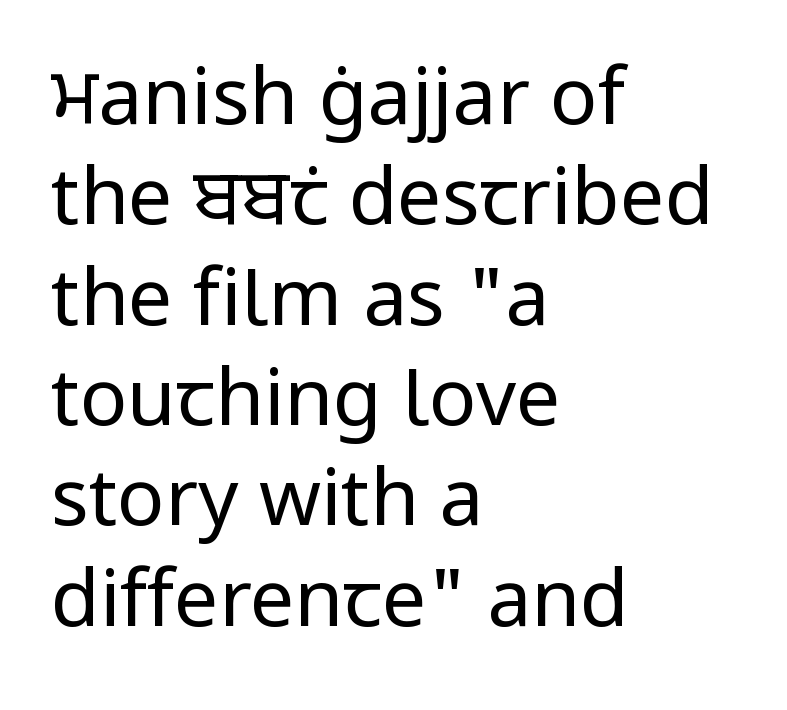
The image shows 79 px regular-weight sans-serif type, upright; set left-aligned, normal line spacing (1.27x), normal letter spacing, not underlined; low stroke contrast and a medium x-height.
